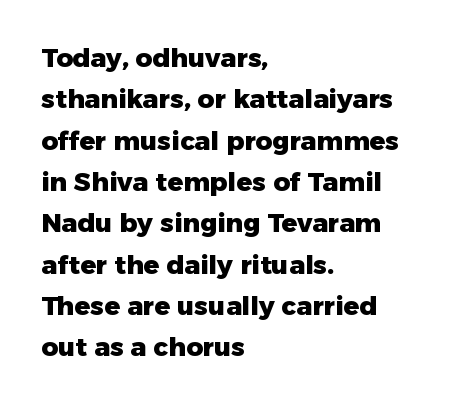
The image shows 26 px bold type, upright; set left-aligned, normal line spacing (1.59x), normal letter spacing, not underlined.
